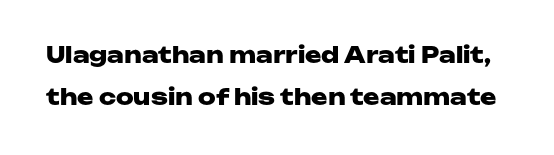
{"italic": "no", "bold": "yes", "underline": "no", "line_spacing_ratio": 1.89, "letter_spacing": "normal", "letter_spacing_em": 0.0, "glyph_px": 22}
